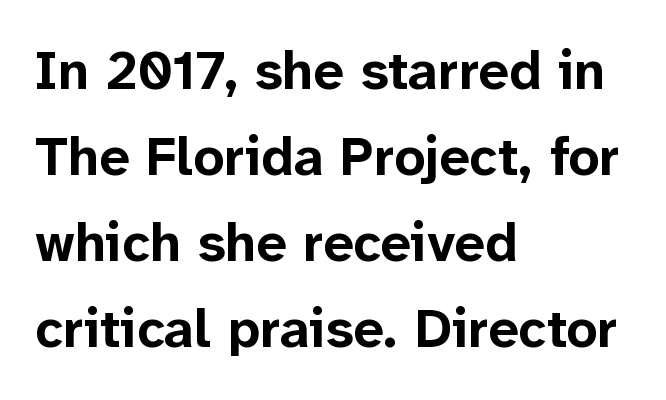
Note: no serifs on the glyphs. Unmarked baselines from the first word to the last. Think of a printed novel: that variable character pitch is what you see here. Whoever set this chose a conventional vertical rhythm. Every character sits straight up, as roman type does. Chunky letters — that's bold for sure.
